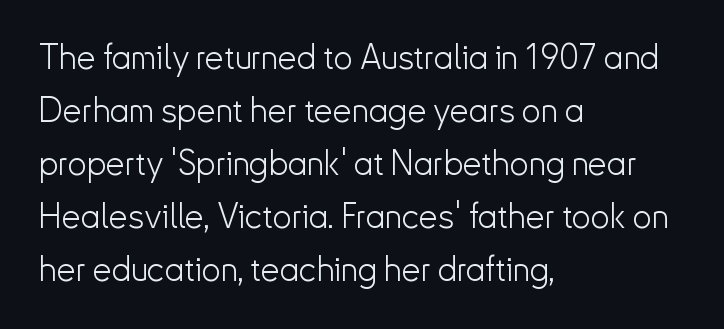
Descenders are the only things crossing below the line. A light-to-regular cut is what we see here. Do the characters align in a grid? No, the font is proportional. The specimen reads as upright at a glance.
